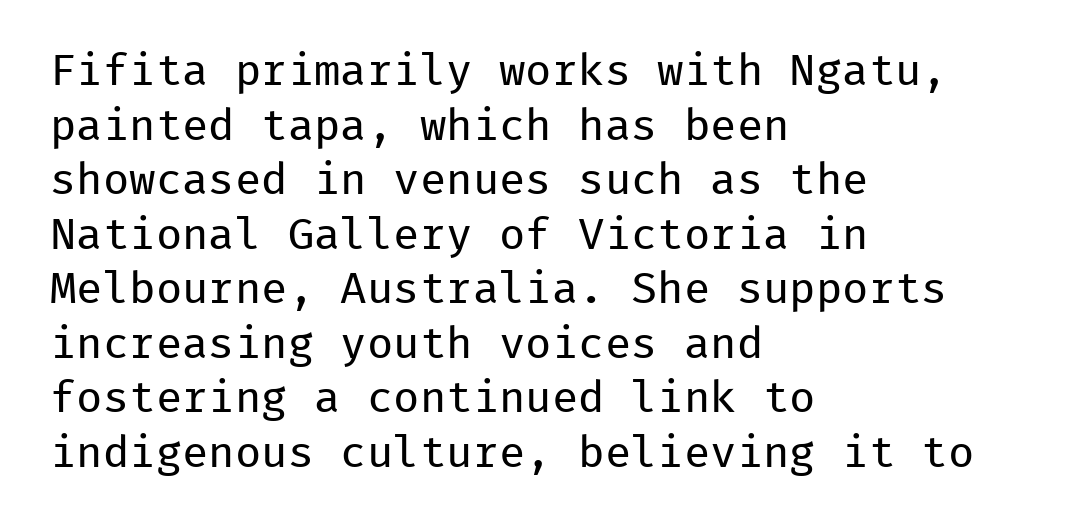
Q: Is the text bold? A: No.
Q: Is the text italic (slanted)? A: No, it is upright.
Q: Is the typeface a serif or a sans-serif typeface? A: Sans-serif.
Q: Is the text underlined? A: No.
Q: How is the paragraph aligned? A: Left-aligned.
Q: Is the spacing between letters normal or unusually wide? A: Normal.
Q: Width (condensed, normal, or wide)? A: Normal.
Q: Stroke contrast? A: Low.
Q: x-height? A: Medium.
Q: Monospaced? A: Yes.
